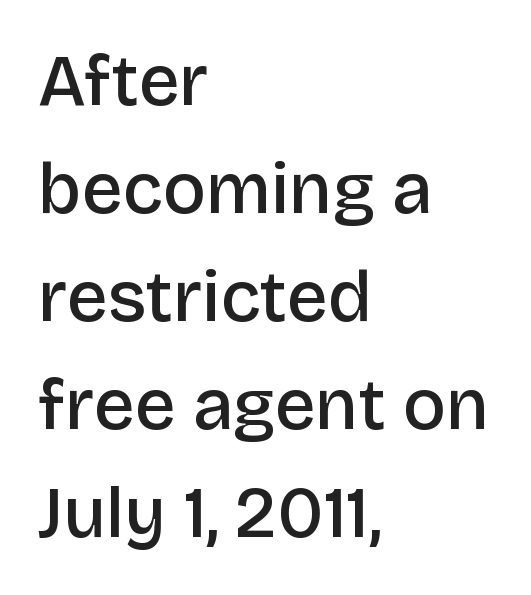
Inter-character spacing is left at the font's built-in metrics. Nope, not italic — everything's standing straight. Bare-footed words on every line. All the whitespace from short lines collects on the right. This block has exactly the height ordinary leading produces.
